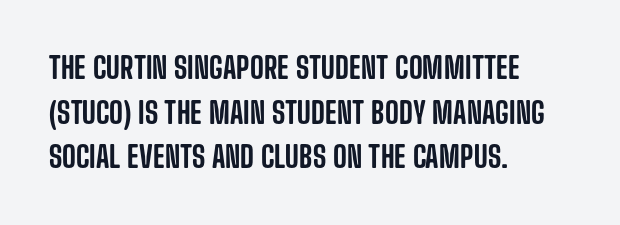
A sans-serif font was chosen for this passage. Reading down the column, the eye jumps a familiar distance to each next line. The compositor pushed each line to the left boundary. A typesetter would call this zero additional tracking. Italic: no, the glyphs are upright roman. Do the characters align in a grid? No, the font is proportional.
